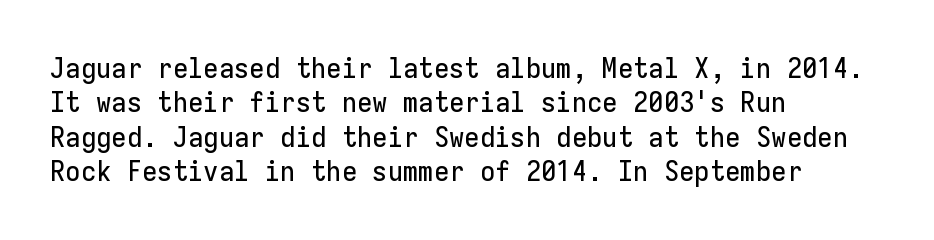
Q: Is the text italic (slanted)? A: No, it is upright.
Q: Is the typeface a serif or a sans-serif typeface? A: Sans-serif.
Q: Is the text underlined? A: No.
Q: How is the paragraph aligned? A: Left-aligned.
Q: Is the spacing between letters normal or unusually wide? A: Normal.
Q: Width (condensed, normal, or wide)? A: Normal.
Q: Stroke contrast? A: Low.
Q: x-height? A: Medium.
Q: Monospaced? A: Yes.
